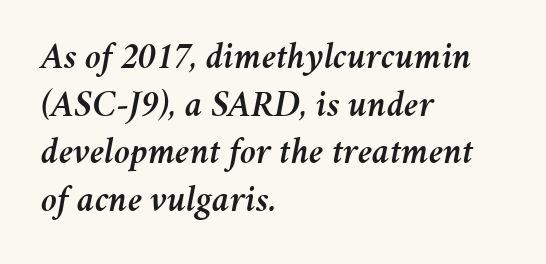
Q: Is the text italic (slanted)? A: Yes, it leans right by about 11 degrees.
Q: Is the text underlined? A: No.
Q: How is the paragraph aligned? A: Left-aligned.
Q: Is the spacing between letters normal or unusually wide? A: Normal.
Q: Is the spacing between lines tight, normal or loose? A: Normal.
Q: Width (condensed, normal, or wide)? A: Normal.
Q: Stroke contrast? A: Medium.
Q: x-height? A: Medium.
Q: Monospaced? A: No.
